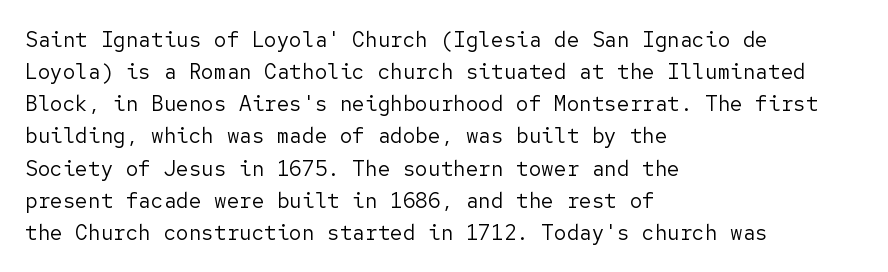
Is the block centered? No — it sits flush against the left margin. Honestly, the row spacing looks completely unremarkable. Check under the words: just untouched page. Ascenders rise straight up at ninety degrees. Nobody touched the tracking dial on this one.
